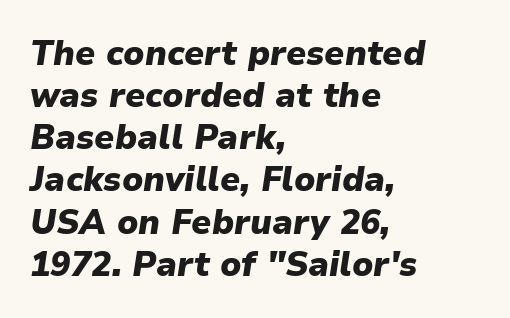
{"italic": "yes", "lean": "right", "slant_degrees": 9, "bold": "yes", "weight": "heavy", "width": "normal", "stroke_contrast": "low", "x_height": "medium", "monospaced": "no", "underline": "no", "align": "left", "line_spacing_ratio": 1.24, "letter_spacing": "normal", "letter_spacing_em": 0.0, "glyph_px": 34}
